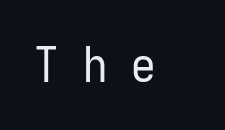
Q: Is the text bold? A: No.
Q: Is the text italic (slanted)? A: No, it is upright.
Q: Is the typeface a serif or a sans-serif typeface? A: Sans-serif.
Q: Is the text underlined? A: No.
Q: Is the spacing between letters normal or unusually wide? A: Unusually wide.
Q: Width (condensed, normal, or wide)? A: Condensed.
Q: Stroke contrast? A: Low.
Q: x-height? A: Medium.
Q: Monospaced? A: No.
